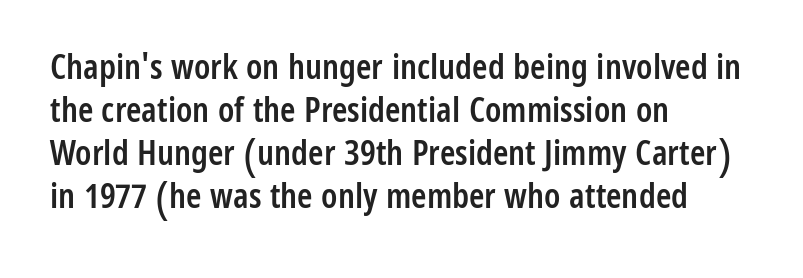
The image shows 35 px semibold, condensed sans-serif type, upright; set left-aligned, line spacing 1.23x, normal letter spacing, not underlined; low stroke contrast and a medium x-height.
